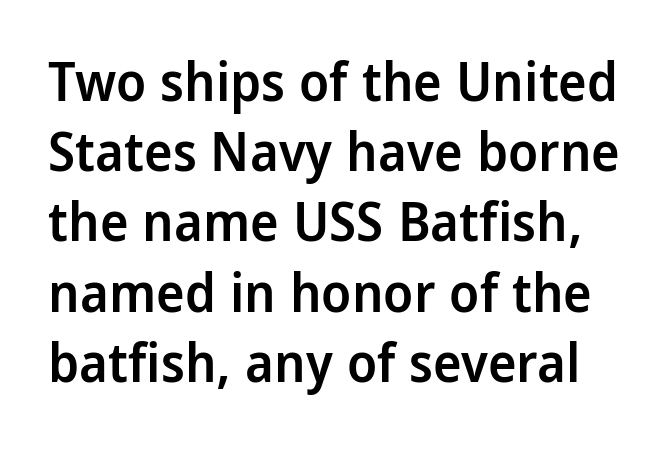
{"serif": "no", "italic": "no", "bold": "semi", "weight": "semibold", "width": "condensed", "stroke_contrast": "low", "x_height": "large", "monospaced": "no", "underline": "no", "line_spacing": "normal", "line_spacing_ratio": 1.3, "letter_spacing": "normal", "letter_spacing_em": 0.0, "glyph_px": 54}
